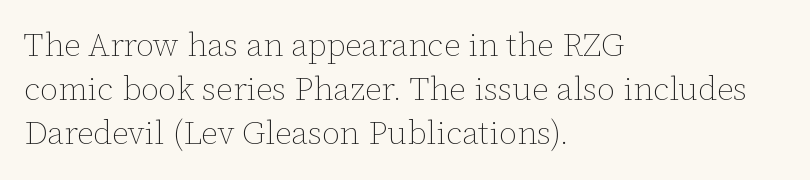
{"italic": "no", "bold": "no", "weight": "thin", "width": "normal", "stroke_contrast": "low", "x_height": "medium", "monospaced": "no", "underline": "no", "align": "left", "line_spacing": "normal", "line_spacing_ratio": 1.34, "letter_spacing": "normal", "letter_spacing_em": 0.0, "glyph_px": 33}
